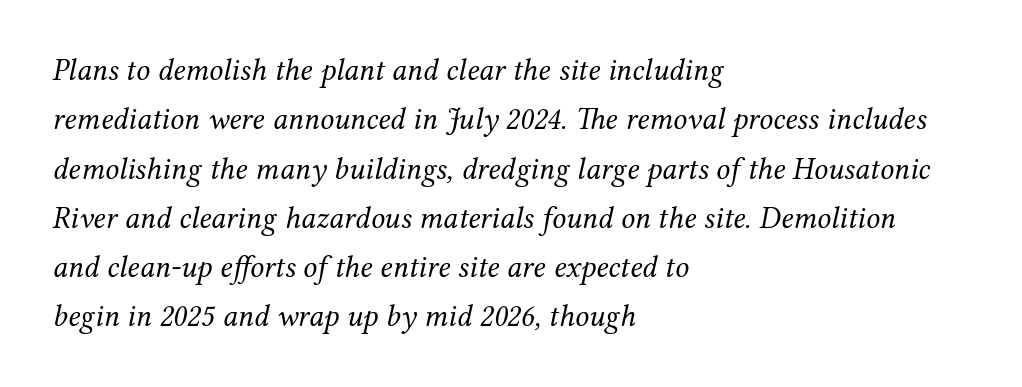
The axis of the letterforms is tilted away from vertical. A normal amount of white space separates one row of letters from the next. The line texture is even and compact thanks to regular tracking. What kind of face is this? One with serifs. No chunkiness to these letters — they're not bold. The glyphs are unaccompanied by any horizontal stroke below them.
